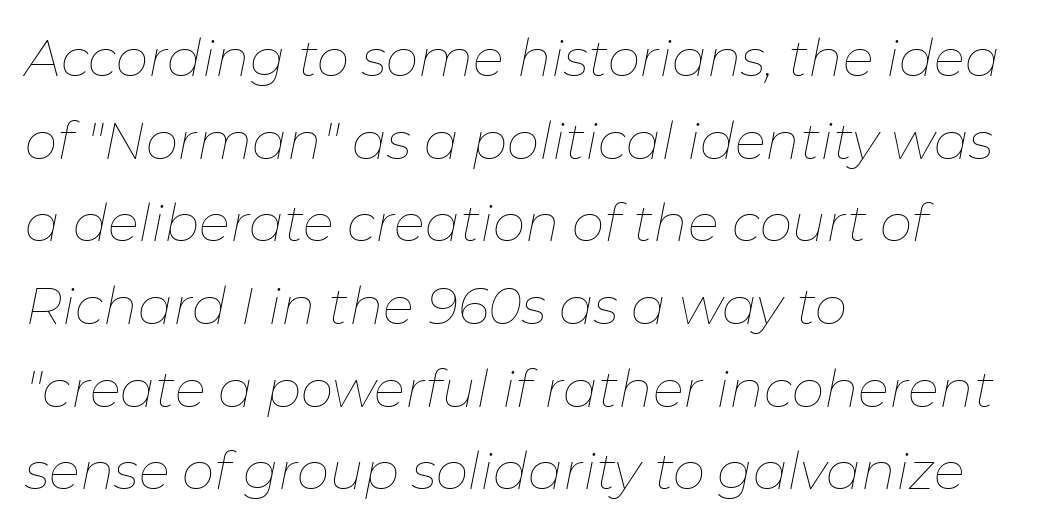
The image shows 52 px thin type, italic (leaning right); set left-aligned, normal line spacing (1.59x), normal letter spacing, not underlined; low stroke contrast and a medium x-height.
